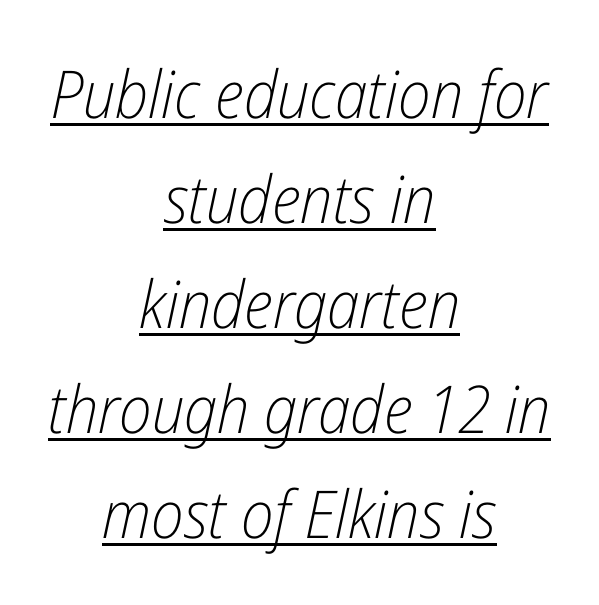
The image shows 66 px light, condensed type, italic (leaning right); set centered, normal line spacing (1.59x), normal letter spacing, underlined; low stroke contrast and a medium x-height.
